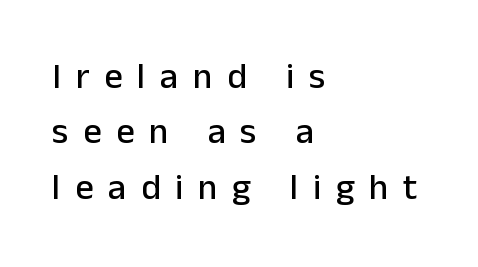
The image shows 36 px sans-serif type, upright; set left-aligned, normal line spacing (1.54x), unusually wide letter spacing (+0.41 em), not underlined; low stroke contrast and a medium x-height.
